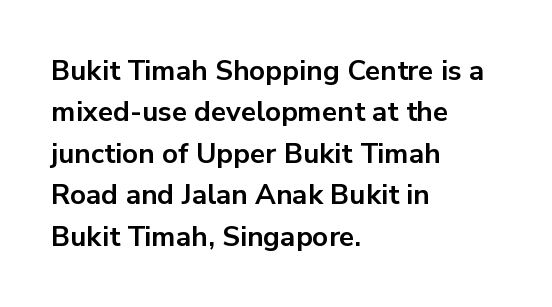
Q: Is the text bold? A: Yes.
Q: Is the text italic (slanted)? A: No, it is upright.
Q: Is the typeface a serif or a sans-serif typeface? A: Sans-serif.
Q: Is the text underlined? A: No.
Q: How is the paragraph aligned? A: Left-aligned.
Q: Is the spacing between letters normal or unusually wide? A: Normal.
Q: Is the spacing between lines tight, normal or loose? A: Normal.
Q: Width (condensed, normal, or wide)? A: Normal.
Q: Stroke contrast? A: Low.
Q: x-height? A: Medium.
Q: Monospaced? A: No.
